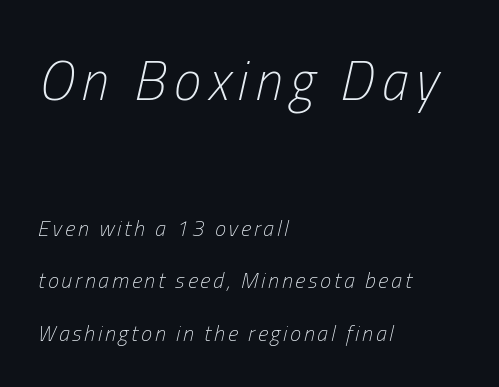
Q: Is the text bold? A: No.
Q: Is the text italic (slanted)? A: Yes, it leans right by about 13 degrees.
Q: Is the text underlined? A: No.
Q: How is the paragraph aligned? A: Left-aligned.
Q: Is the spacing between lines tight, normal or loose? A: Loose.
Q: Which block of text is set in a larger size, the first (top) or the second (bottom)? A: The first (top) one.
Q: Width (condensed, normal, or wide)? A: Condensed.
Q: Stroke contrast? A: Low.
Q: x-height? A: Medium.
Q: Monospaced? A: No.
